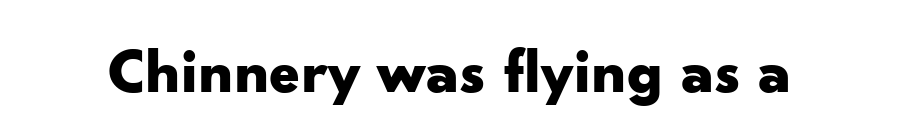
Q: Is the text bold? A: Yes.
Q: Is the text italic (slanted)? A: No, it is upright.
Q: Is the typeface a serif or a sans-serif typeface? A: Sans-serif.
Q: Is the text underlined? A: No.
Q: Is the spacing between letters normal or unusually wide? A: Normal.
Q: Width (condensed, normal, or wide)? A: Wide.
Q: Stroke contrast? A: Low.
Q: x-height? A: Small.
Q: Monospaced? A: No.
